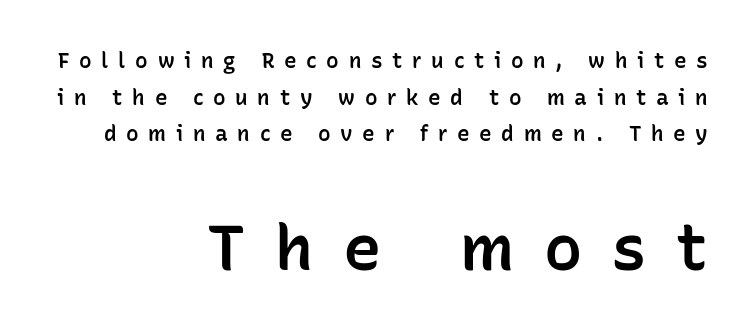
{"serif": "no", "italic": "no", "bold": "semi", "weight": "semibold", "width": "normal", "stroke_contrast": "low", "x_height": "medium", "monospaced": "no", "underline": "no", "align": "right", "line_spacing_ratio": 1.75, "letter_spacing": "wide", "letter_spacing_em": 0.46, "larger_block": "second", "size_ratio": 3.05, "glyph_px": 64}
